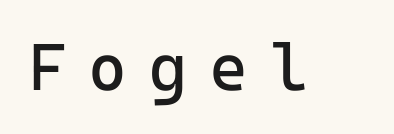
The lettering stays uniformly vertical, giving the passage a roman look. Someone cranked the tracking dial way up on this one. You could count columns in this text — the font is strictly monospaced. The glyphs are unaccompanied by any horizontal stroke below them.
